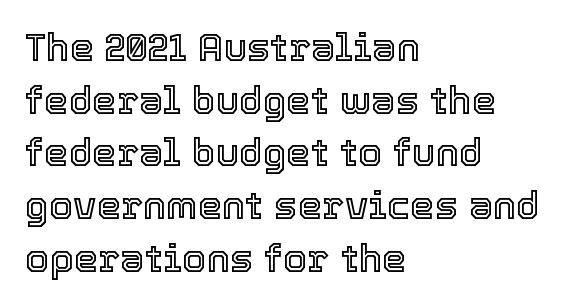
{"italic": "no", "width": "normal", "x_height": "medium", "monospaced": "no", "underline": "no", "align": "left", "line_spacing": "normal", "line_spacing_ratio": 1.35, "letter_spacing": "normal", "letter_spacing_em": 0.0, "glyph_px": 39}
